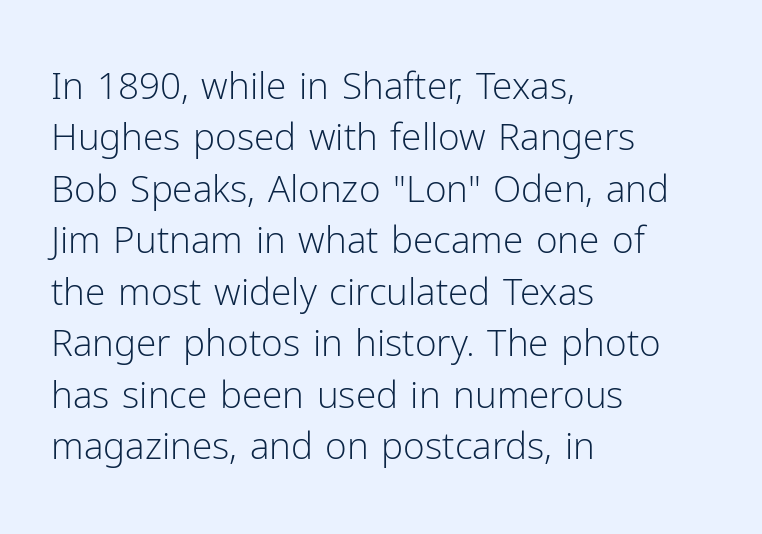
Q: Is the text bold? A: No.
Q: Is the text italic (slanted)? A: No, it is upright.
Q: Is the typeface a serif or a sans-serif typeface? A: Sans-serif.
Q: Is the text underlined? A: No.
Q: How is the paragraph aligned? A: Left-aligned.
Q: Is the spacing between letters normal or unusually wide? A: Normal.
Q: Is the spacing between lines tight, normal or loose? A: Normal.
Q: Width (condensed, normal, or wide)? A: Normal.
Q: Stroke contrast? A: Low.
Q: x-height? A: Medium.
Q: Monospaced? A: No.
